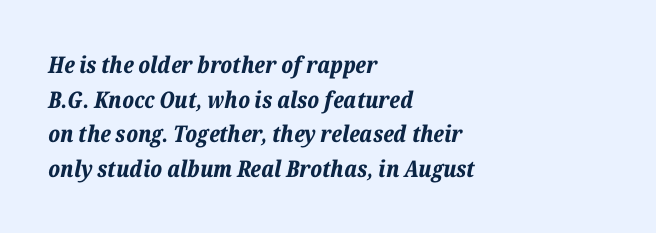
Every character sits at an angle, as italics do. Stroke thickness is high; the sample reads as a true bold. This sample keeps an unexceptional amount of space between lines. The typesetter chose a ragged-right arrangement here.
